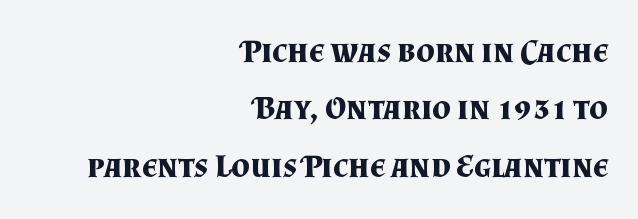
In terms of letterform style, serifs are clearly present. The typesetter chose a ragged-left arrangement here. The rendering uses natural spacing where letterforms have individual widths. In terms of posture, this sample is upright. Is the letter spacing exaggerated? No — it looks like the ordinary default. The baseline area is clear.
